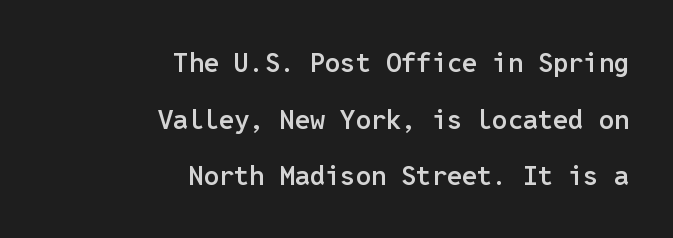
The image shows 27 px text type, upright; set right-aligned, loose line spacing (2.1x), normal letter spacing, not underlined.
